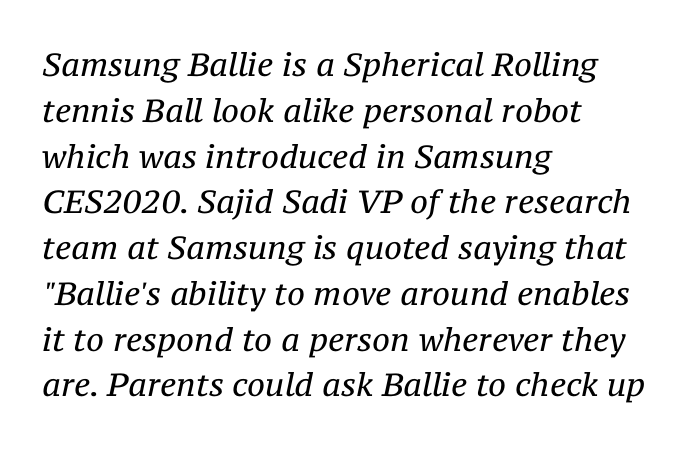
Q: Is the text bold? A: No.
Q: Is the text italic (slanted)? A: Yes, it leans right by about 12 degrees.
Q: Is the typeface a serif or a sans-serif typeface? A: Serif.
Q: Is the text underlined? A: No.
Q: How is the paragraph aligned? A: Left-aligned.
Q: Is the spacing between letters normal or unusually wide? A: Normal.
Q: Is the spacing between lines tight, normal or loose? A: Normal.
Q: Width (condensed, normal, or wide)? A: Normal.
Q: Stroke contrast? A: Medium.
Q: x-height? A: Medium.
Q: Monospaced? A: No.
